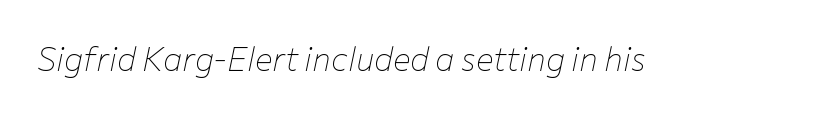
{"italic": "yes", "lean": "right", "slant_degrees": 12, "bold": "no", "weight": "thin", "width": "normal", "stroke_contrast": "low", "x_height": "medium", "monospaced": "no", "underline": "no", "letter_spacing": "normal", "letter_spacing_em": 0.0, "glyph_px": 33}
